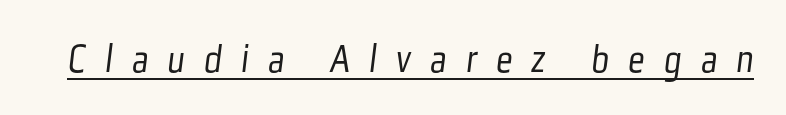
The image shows 41 px light, condensed sans-serif type; set unusually wide letter spacing (+0.47 em), underlined; low stroke contrast and a medium x-height.
